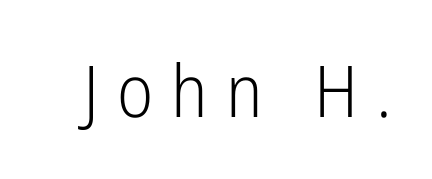
The image shows 72 px light, condensed sans-serif type, upright; set unusually wide letter spacing (+0.25 em), not underlined; low stroke contrast and a medium x-height.
